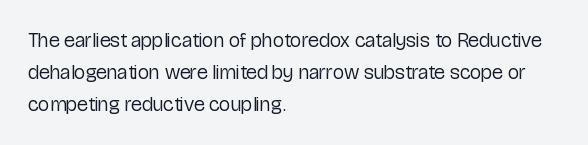
Q: Is the text bold? A: No.
Q: Is the text italic (slanted)? A: No, it is upright.
Q: Is the text underlined? A: No.
Q: How is the paragraph aligned? A: Left-aligned.
Q: Is the spacing between letters normal or unusually wide? A: Normal.
Q: Is the spacing between lines tight, normal or loose? A: Normal.
